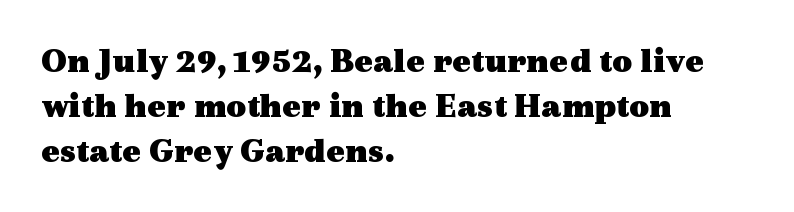
The image shows 35 px heavy, wide serif type, upright; set left-aligned, normal line spacing (1.29x), normal letter spacing, not underlined; a medium x-height.
